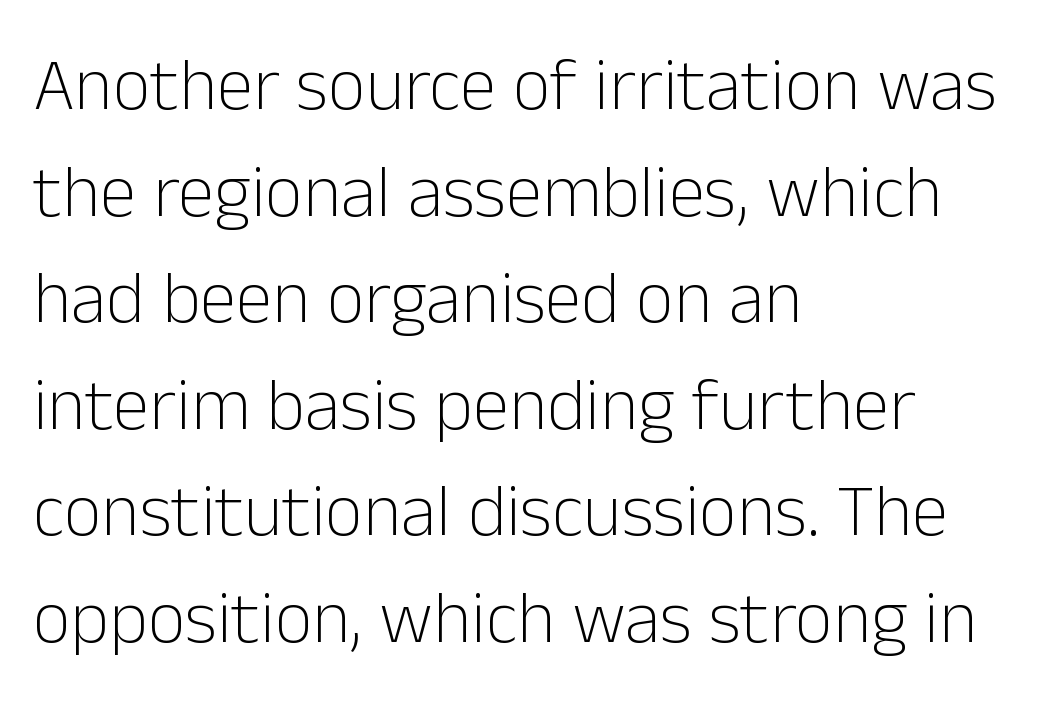
{"serif": "no", "italic": "no", "bold": "no", "weight": "light", "width": "normal", "stroke_contrast": "low", "x_height": "medium", "monospaced": "no", "underline": "no", "align": "left", "line_spacing": "normal", "line_spacing_ratio": 1.44, "letter_spacing": "normal", "letter_spacing_em": 0.0, "glyph_px": 74}
